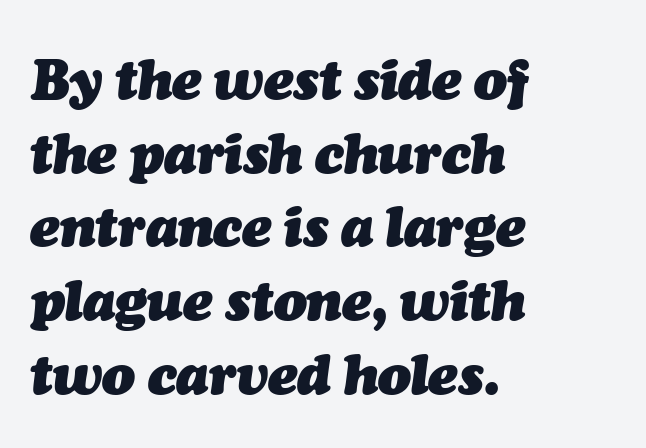
The image shows 55 px heavy type, italic (leaning right); set left-aligned, normal line spacing (1.34x), normal letter spacing, not underlined; medium stroke contrast and a medium x-height.
